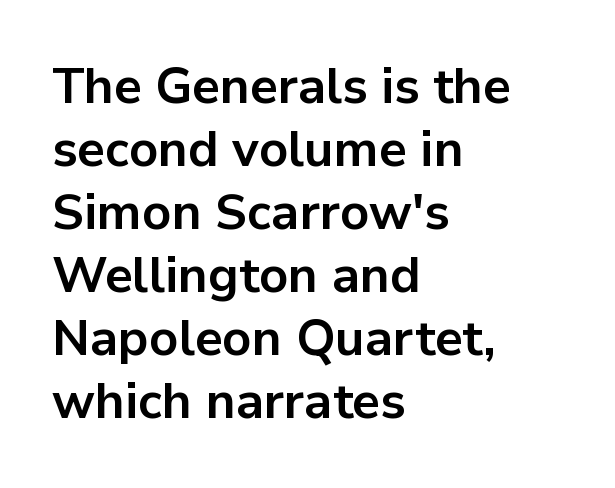
Thick stems and heavy bowls — unmistakably bold. The space beneath each line is pristine and unruled. Between one letter and the next there's only the usual sliver of space. The letters advance in unequal steps, a hallmark of proportional type.
